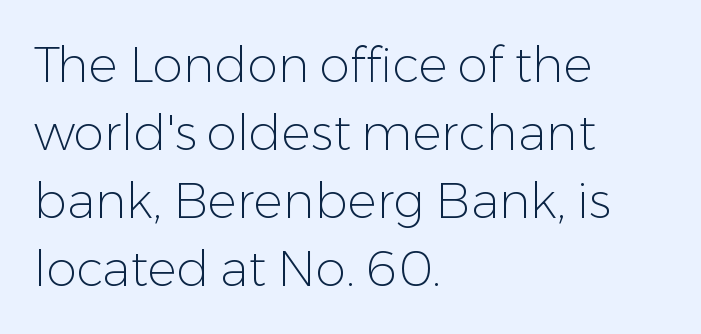
Q: Is the text bold? A: No.
Q: Is the text italic (slanted)? A: No, it is upright.
Q: Is the typeface a serif or a sans-serif typeface? A: Sans-serif.
Q: Is the text underlined? A: No.
Q: How is the paragraph aligned? A: Left-aligned.
Q: Is the spacing between letters normal or unusually wide? A: Normal.
Q: Is the spacing between lines tight, normal or loose? A: Normal.
Q: Width (condensed, normal, or wide)? A: Normal.
Q: Stroke contrast? A: Low.
Q: x-height? A: Medium.
Q: Monospaced? A: No.
